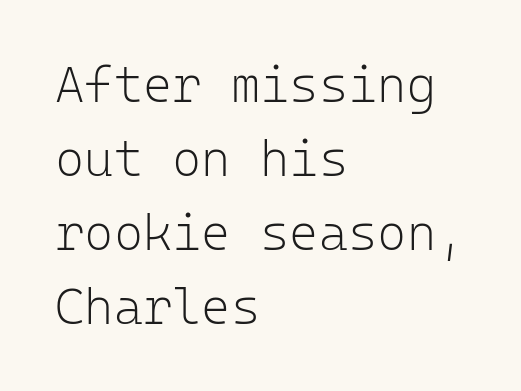
{"serif": "no", "italic": "no", "bold": "no", "weight": "light", "width": "normal", "stroke_contrast": "low", "x_height": "medium", "monospaced": "yes", "underline": "no", "align": "left", "line_spacing": "normal", "line_spacing_ratio": 1.48, "letter_spacing": "normal", "letter_spacing_em": 0.0, "glyph_px": 50}
